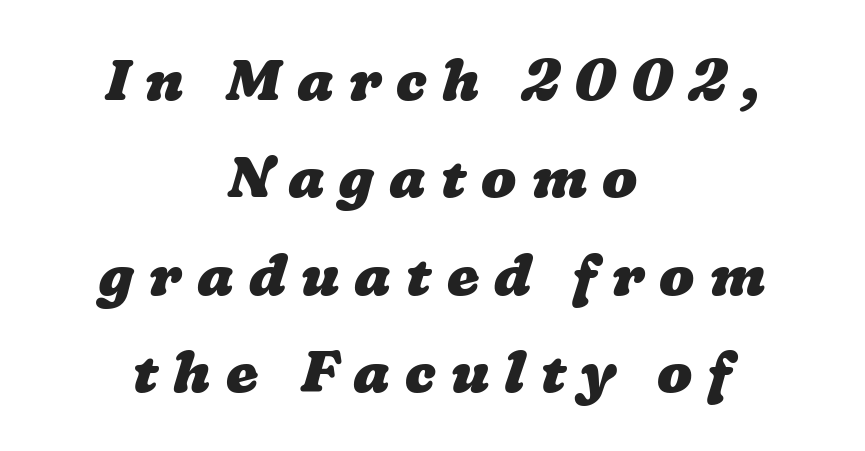
Q: Is the text bold? A: Yes.
Q: Is the text underlined? A: No.
Q: How is the paragraph aligned? A: Centered.
Q: Is the spacing between letters normal or unusually wide? A: Unusually wide.
Q: Is the spacing between lines tight, normal or loose? A: Normal.
Q: Width (condensed, normal, or wide)? A: Wide.
Q: Stroke contrast? A: Low.
Q: x-height? A: Medium.
Q: Monospaced? A: No.
